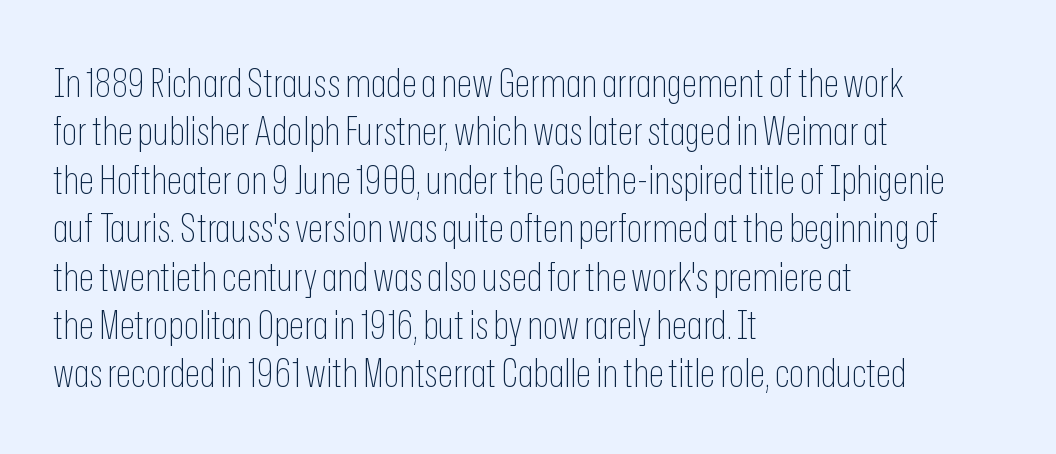
Q: Is the text bold? A: No.
Q: Is the text italic (slanted)? A: No, it is upright.
Q: Is the typeface a serif or a sans-serif typeface? A: Sans-serif.
Q: Is the text underlined? A: No.
Q: How is the paragraph aligned? A: Left-aligned.
Q: Is the spacing between letters normal or unusually wide? A: Normal.
Q: Width (condensed, normal, or wide)? A: Condensed.
Q: Stroke contrast? A: Low.
Q: x-height? A: Medium.
Q: Monospaced? A: No.
